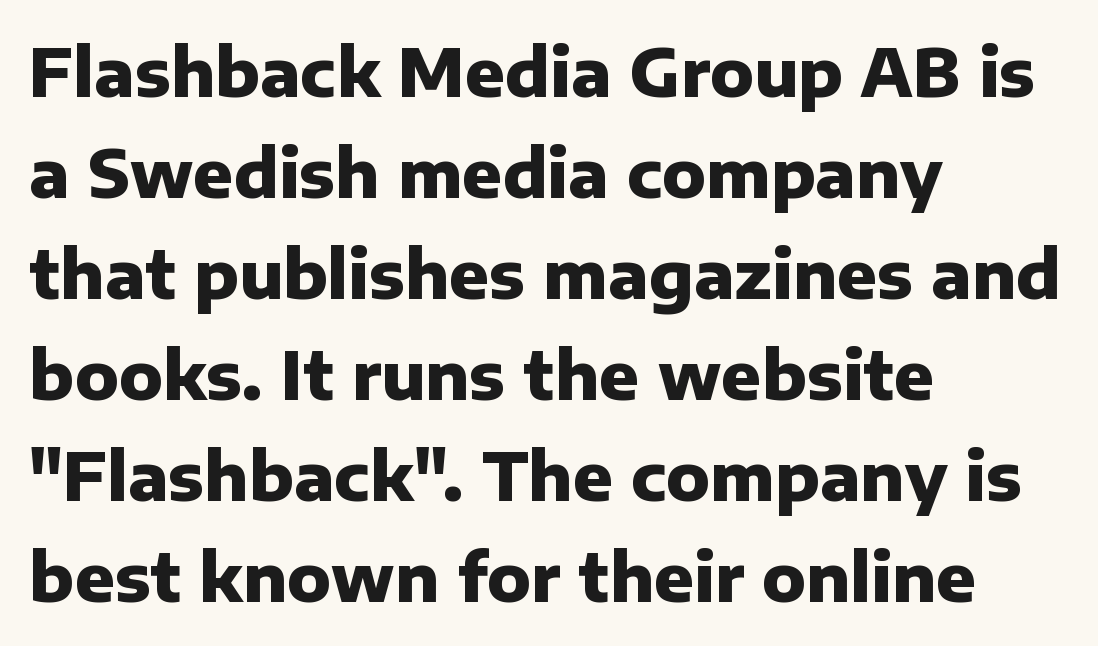
The image shows 66 px heavy sans-serif type, upright; set left-aligned, normal line spacing (1.53x), normal letter spacing, not underlined; low stroke contrast and a medium x-height.
